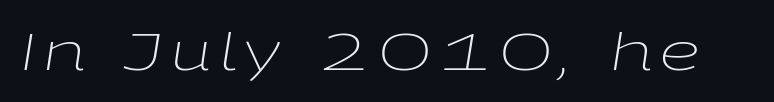
Q: Is the text bold? A: No.
Q: Is the text italic (slanted)? A: Yes, it leans right by about 9 degrees.
Q: Is the text underlined? A: No.
Q: Width (condensed, normal, or wide)? A: Wide.
Q: Stroke contrast? A: Low.
Q: x-height? A: Medium.
Q: Monospaced? A: No.
